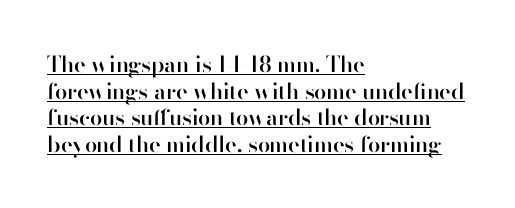
Q: Is the text bold? A: Semi-bold.
Q: Is the text italic (slanted)? A: No, it is upright.
Q: Is the text underlined? A: Yes.
Q: How is the paragraph aligned? A: Left-aligned.
Q: Is the spacing between letters normal or unusually wide? A: Normal.
